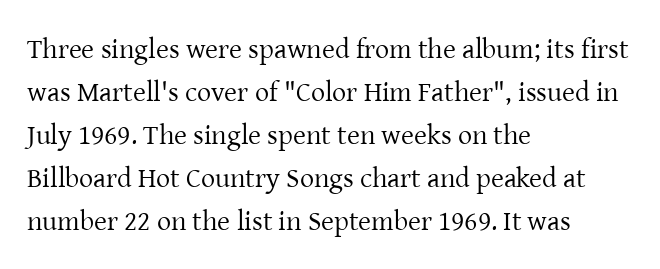
Character widths vary here, with narrow letters taking less room than wide ones. The letterforms sit at book weight or below. This sample uses an upright cut, with every glyph sitting square on the baseline. Between one letter and the next there's only the usual sliver of space.
